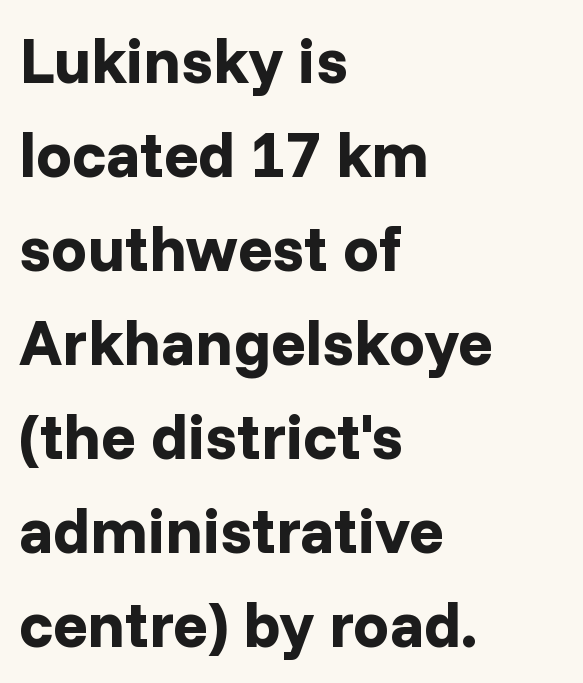
These lines are rendered in a variable-pitch font. The horizontal fit of the characters is conventional and even. Plenty of ink on the page — the face is bold. The characters display no serif detailing; their extremities are plain.
